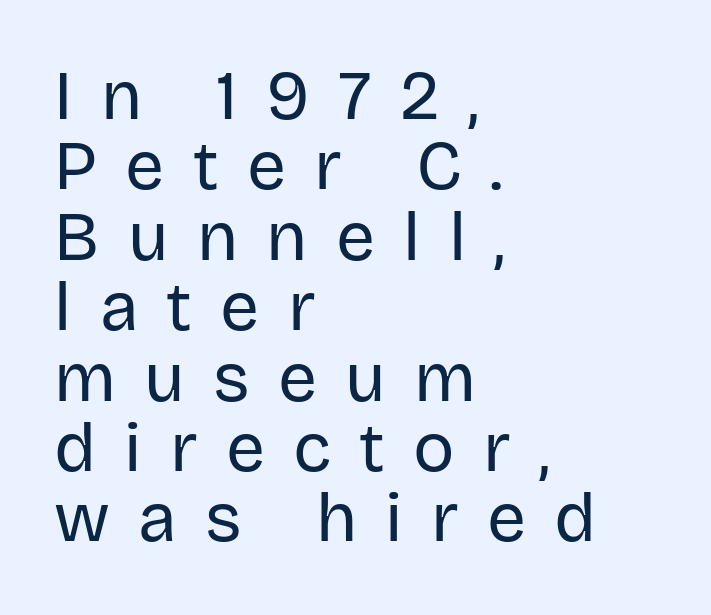
Q: Is the text bold? A: No.
Q: Is the text italic (slanted)? A: No, it is upright.
Q: Is the typeface a serif or a sans-serif typeface? A: Sans-serif.
Q: Is the text underlined? A: No.
Q: How is the paragraph aligned? A: Left-aligned.
Q: Is the spacing between letters normal or unusually wide? A: Unusually wide.
Q: Is the spacing between lines tight, normal or loose? A: Tight.
Q: Width (condensed, normal, or wide)? A: Normal.
Q: Stroke contrast? A: Low.
Q: x-height? A: Large.
Q: Monospaced? A: No.
